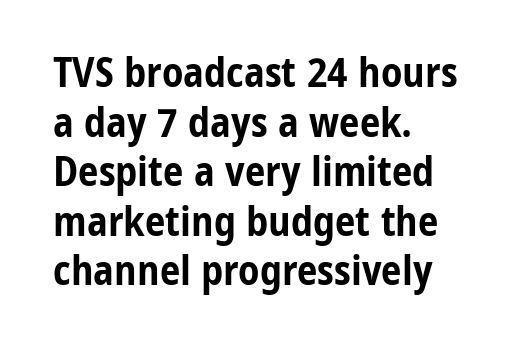
The image shows 41 px bold, condensed sans-serif type, upright; set left-aligned, line spacing 1.21x, normal letter spacing, not underlined; low stroke contrast and a medium x-height.
